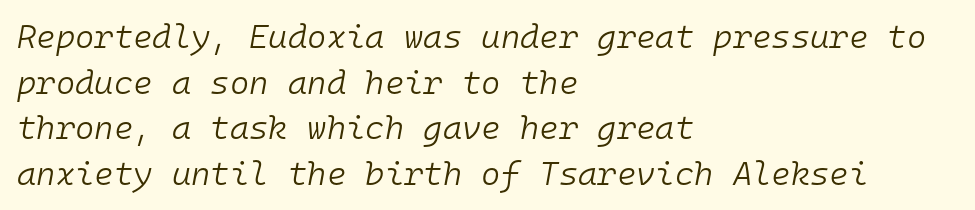
Rendered with sloped, italic letterforms. Every row of glyphs begins at an identical x-position on the left. Caption: standard tracking, unaltered. The font is comparable to plain body text, perhaps lighter.
